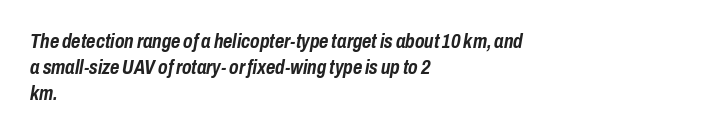
The image shows 20 px bold type, italic (leaning right); set left-aligned, normal line spacing (1.3x), normal letter spacing, not underlined.
